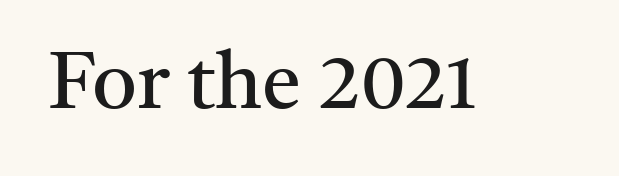
Q: Is the text bold? A: No.
Q: Is the text italic (slanted)? A: No, it is upright.
Q: Is the typeface a serif or a sans-serif typeface? A: Serif.
Q: Is the text underlined? A: No.
Q: Is the spacing between letters normal or unusually wide? A: Normal.
Q: Width (condensed, normal, or wide)? A: Normal.
Q: Stroke contrast? A: Medium.
Q: x-height? A: Medium.
Q: Monospaced? A: No.
